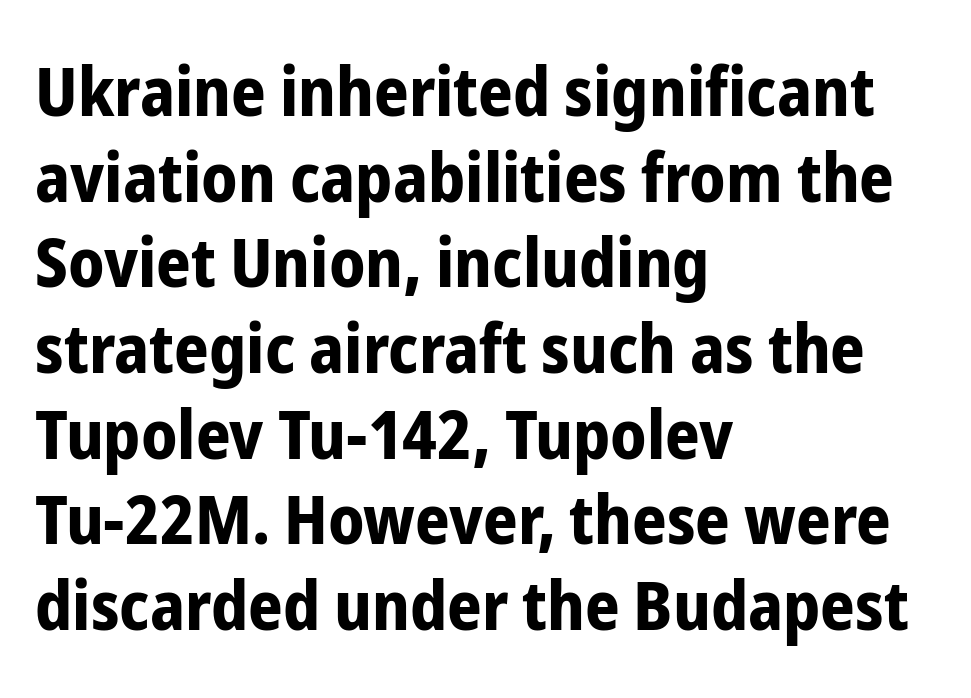
{"serif": "no", "italic": "no", "bold": "yes", "weight": "bold", "width": "condensed", "stroke_contrast": "low", "x_height": "medium", "monospaced": "no", "underline": "no", "align": "left", "line_spacing": "normal", "line_spacing_ratio": 1.26, "letter_spacing": "normal", "letter_spacing_em": 0.0, "glyph_px": 68}
